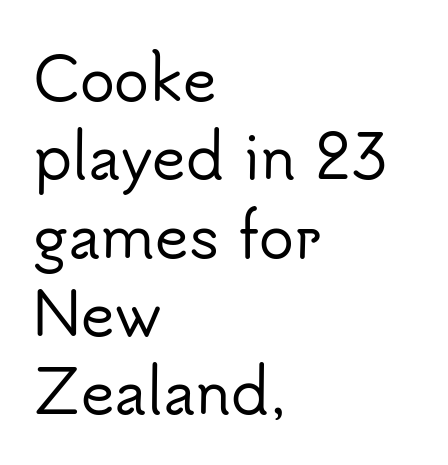
The image shows 58 px sans-serif type, upright; set left-aligned, normal line spacing (1.35x), normal letter spacing, not underlined; low stroke contrast and a small x-height.
